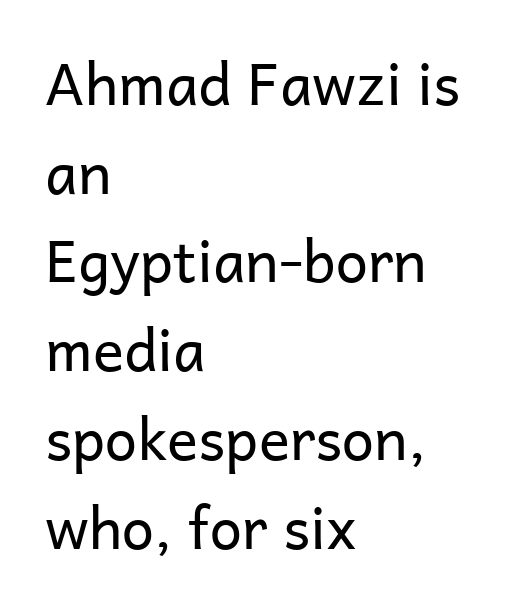
The image shows 58 px regular-weight sans-serif type, upright; set left-aligned, normal line spacing (1.53x), normal letter spacing, not underlined; low stroke contrast and a medium x-height.
